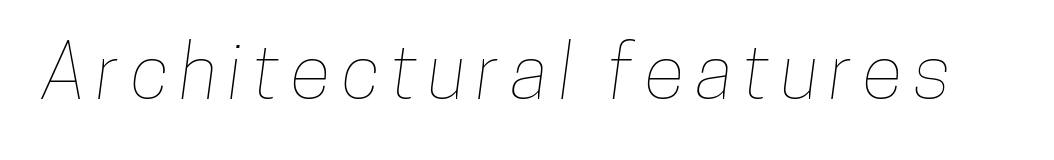
The space beneath each line is pristine and unruled. You could not count columns in this text — the font is proportionally spaced.
